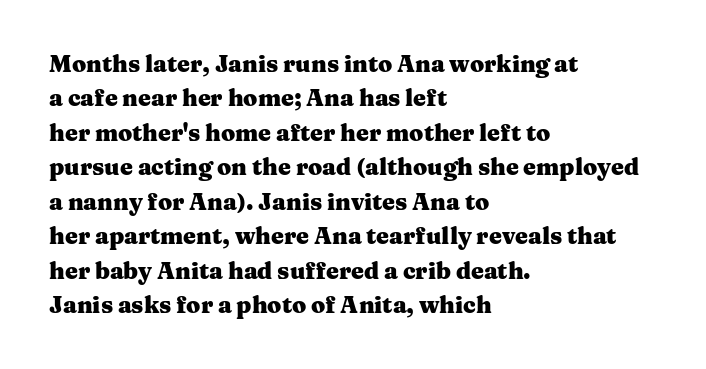
The image shows 23 px bold type, upright; set left-aligned, normal line spacing (1.5x), normal letter spacing, not underlined.
